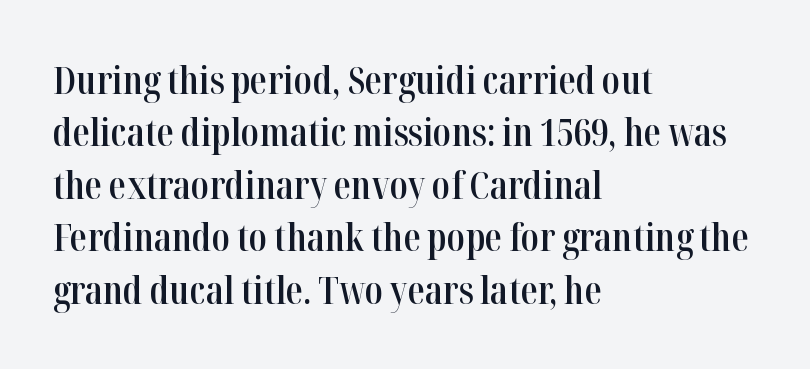
{"serif": "yes", "italic": "no", "bold": "semi", "weight": "semibold", "width": "condensed", "stroke_contrast": "high", "x_height": "medium", "monospaced": "no", "underline": "no", "align": "left", "line_spacing": "normal", "line_spacing_ratio": 1.38, "letter_spacing": "normal", "letter_spacing_em": 0.0, "glyph_px": 38}
